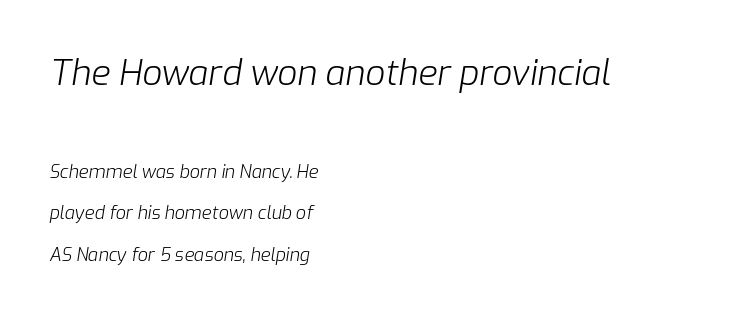
The ragged edge is on the right, which tells us the setting is flush left. Observe the lean: these are italic letterforms. Each letter keeps its own natural width here, so spacing adapts to shape. The cut favours lightness, reaching ordinary text weight at its darkest.
